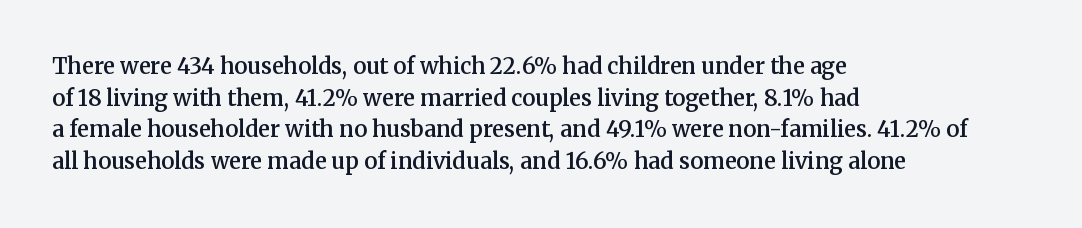
Q: Is the text bold? A: Semi-bold.
Q: Is the text italic (slanted)? A: No, it is upright.
Q: Is the text underlined? A: No.
Q: How is the paragraph aligned? A: Left-aligned.
Q: Is the spacing between letters normal or unusually wide? A: Normal.
Q: Is the spacing between lines tight, normal or loose? A: Normal.
